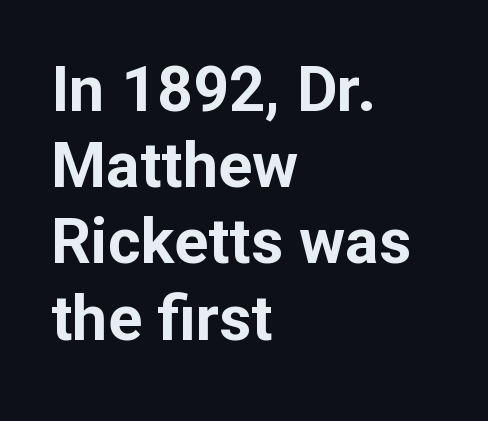
{"serif": "no", "italic": "no", "bold": "yes", "weight": "bold", "width": "normal", "stroke_contrast": "low", "x_height": "medium", "monospaced": "no", "underline": "no", "align": "left", "line_spacing_ratio": 1.21, "letter_spacing": "normal", "letter_spacing_em": 0.0, "glyph_px": 63}
